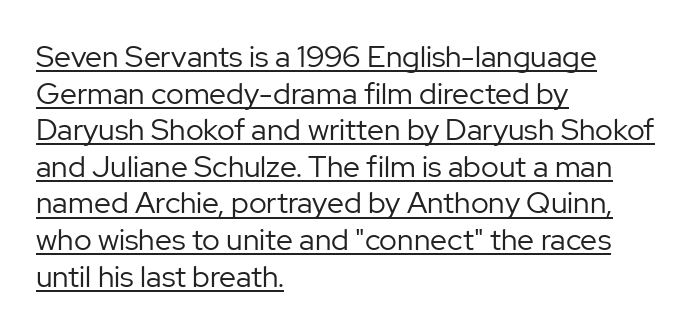
The face used here is proportionally spaced, like ordinary book or web type. Vertical strokes here are truly vertical. This reads as an unemphasized weight, regular at the heaviest. Reading down the block, your eye returns to a fixed left position each line.
